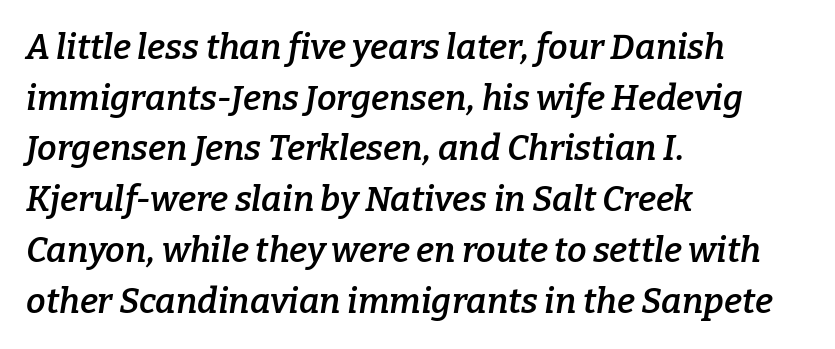
The image shows 35 px semibold serif type, italic (leaning right); set left-aligned, normal line spacing (1.45x), normal letter spacing, not underlined; low stroke contrast and a medium x-height.
